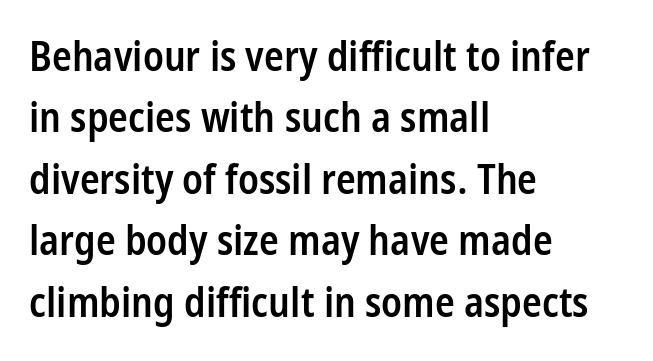
{"serif": "no", "italic": "no", "bold": "semi", "weight": "semibold", "width": "condensed", "stroke_contrast": "low", "x_height": "medium", "monospaced": "no", "underline": "no", "align": "left", "line_spacing": "normal", "line_spacing_ratio": 1.5, "letter_spacing": "normal", "letter_spacing_em": 0.0, "glyph_px": 41}
